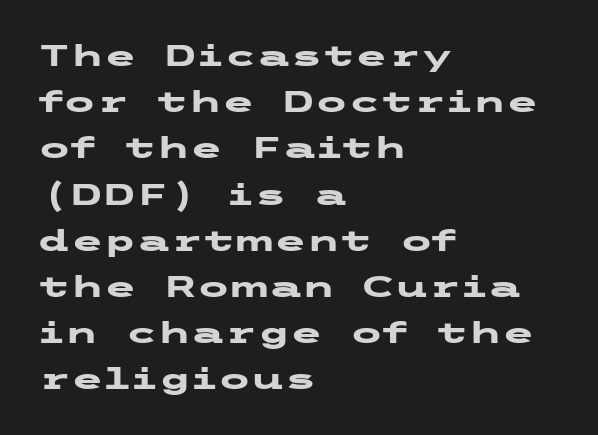
Q: Is the text bold? A: Yes.
Q: Is the text italic (slanted)? A: No, it is upright.
Q: Is the typeface a serif or a sans-serif typeface? A: Sans-serif.
Q: Is the text underlined? A: No.
Q: How is the paragraph aligned? A: Left-aligned.
Q: Is the spacing between letters normal or unusually wide? A: Normal.
Q: Is the spacing between lines tight, normal or loose? A: Normal.
Q: Width (condensed, normal, or wide)? A: Wide.
Q: Stroke contrast? A: Low.
Q: x-height? A: Medium.
